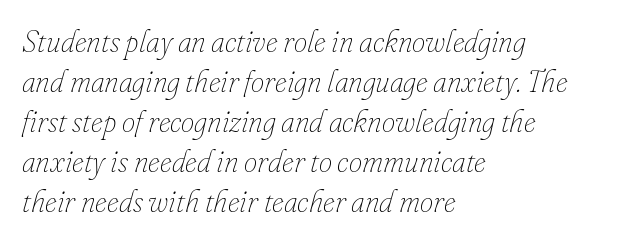
{"italic": "yes", "lean": "right", "slant_degrees": 16, "bold": "no", "weight": "thin", "width": "normal", "stroke_contrast": "low", "x_height": "small", "monospaced": "no", "underline": "no", "align": "left", "line_spacing": "normal", "line_spacing_ratio": 1.33, "letter_spacing": "normal", "letter_spacing_em": 0.0, "glyph_px": 30}
